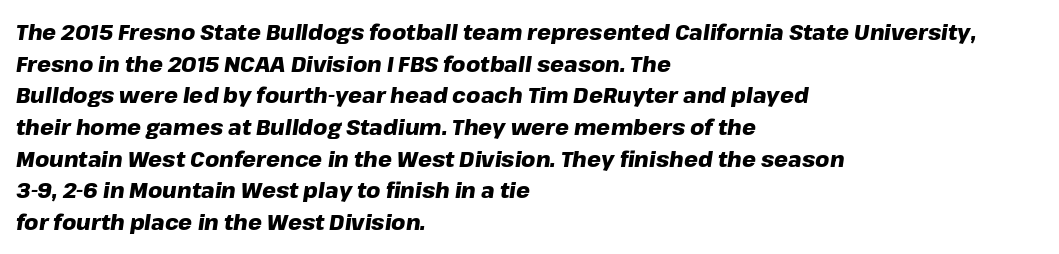
Where is the straight margin? On the left. A typesetter would mark this as italic. Is the letter spacing exaggerated? No — it looks like the ordinary default. Students, this is bold: see how much ink each stroke carries. The space between consecutive lines is moderate. Words float on clear page, feet unadorned.
